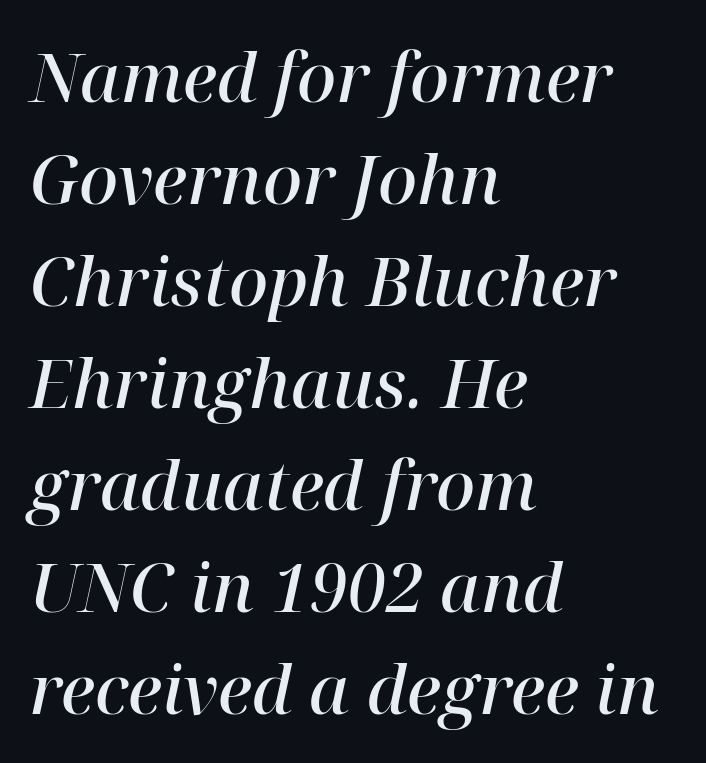
{"serif": "yes", "italic": "yes", "lean": "right", "slant_degrees": 12, "bold": "semi", "weight": "semibold", "width": "normal", "stroke_contrast": "high", "x_height": "medium", "monospaced": "no", "underline": "no", "align": "left", "line_spacing": "normal", "line_spacing_ratio": 1.5, "letter_spacing": "normal", "letter_spacing_em": 0.0, "glyph_px": 68}
